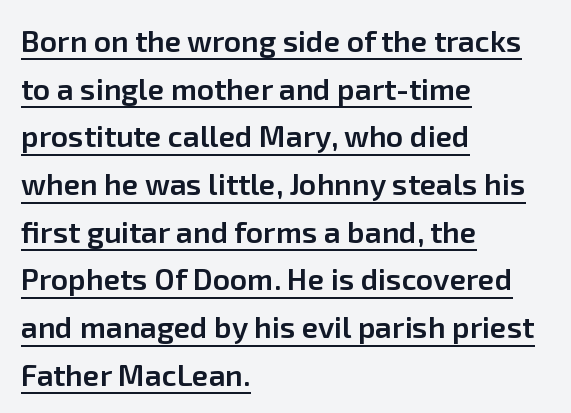
Q: Is the text bold? A: Semi-bold.
Q: Is the text italic (slanted)? A: No, it is upright.
Q: Is the typeface a serif or a sans-serif typeface? A: Sans-serif.
Q: Is the text underlined? A: Yes.
Q: How is the paragraph aligned? A: Left-aligned.
Q: Is the spacing between letters normal or unusually wide? A: Normal.
Q: Is the spacing between lines tight, normal or loose? A: Normal.
Q: Width (condensed, normal, or wide)? A: Normal.
Q: Stroke contrast? A: Low.
Q: x-height? A: Medium.
Q: Monospaced? A: No.
